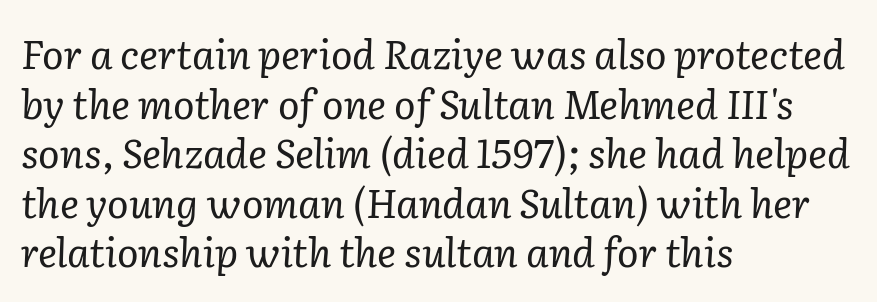
The image shows 40 px regular-weight serif type, italic (leaning right); set left-aligned, line spacing 1.24x, normal letter spacing, not underlined; low stroke contrast and a medium x-height.
